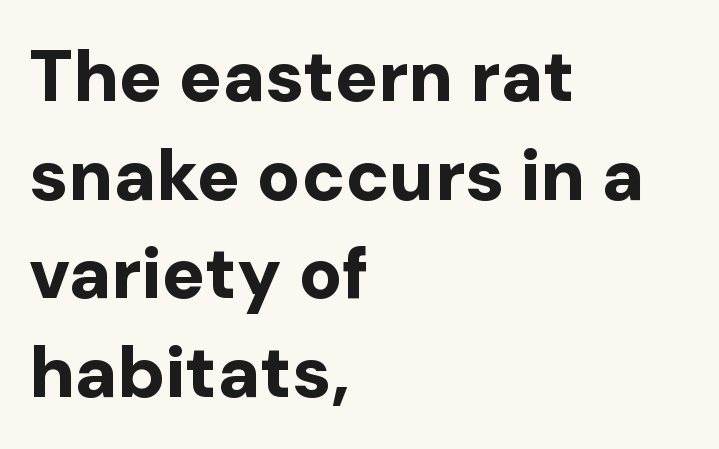
{"serif": "no", "italic": "no", "bold": "yes", "weight": "bold", "width": "normal", "stroke_contrast": "low", "x_height": "medium", "monospaced": "no", "underline": "no", "align": "left", "line_spacing": "normal", "line_spacing_ratio": 1.37, "letter_spacing": "normal", "letter_spacing_em": 0.0, "glyph_px": 72}
